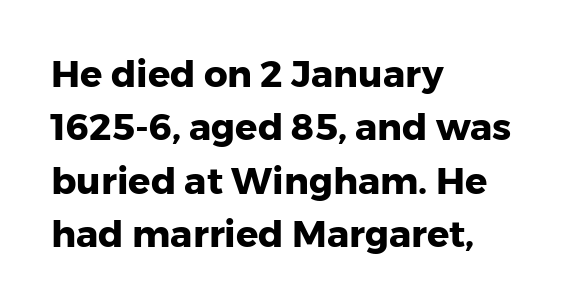
The image shows 37 px heavy sans-serif type, upright; set left-aligned, normal line spacing (1.44x), normal letter spacing, not underlined; low stroke contrast and a medium x-height.
